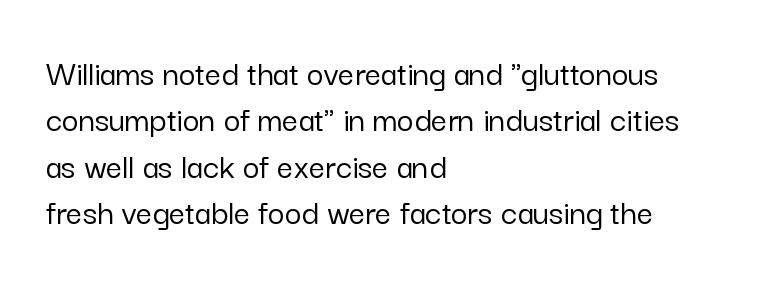
{"serif": "no", "italic": "no", "width": "normal", "stroke_contrast": "low", "x_height": "medium", "monospaced": "no", "underline": "no", "align": "left", "line_spacing": "normal", "line_spacing_ratio": 1.29, "letter_spacing": "normal", "letter_spacing_em": 0.0, "glyph_px": 36}
